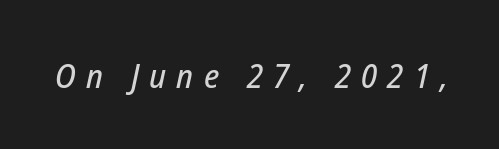
The image shows 34 px condensed type, italic (leaning right); set unusually wide letter spacing (+0.3 em), not underlined; low stroke contrast and a medium x-height.
